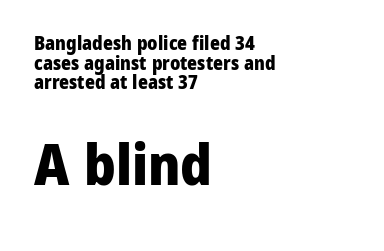
Q: Is the text bold? A: Yes.
Q: Is the text italic (slanted)? A: No, it is upright.
Q: Is the typeface a serif or a sans-serif typeface? A: Sans-serif.
Q: Is the text underlined? A: No.
Q: How is the paragraph aligned? A: Left-aligned.
Q: Is the spacing between letters normal or unusually wide? A: Normal.
Q: Is the spacing between lines tight, normal or loose? A: Tight.
Q: Which block of text is set in a larger size, the first (top) or the second (bottom)? A: The second (bottom) one.
Q: Width (condensed, normal, or wide)? A: Normal.
Q: Stroke contrast? A: Low.
Q: x-height? A: Medium.
Q: Monospaced? A: No.
